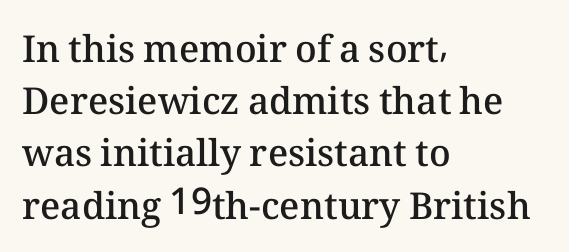
{"italic": "no", "bold": "semi", "weight": "semibold", "width": "normal", "stroke_contrast": "medium", "x_height": "medium", "monospaced": "no", "underline": "no", "align": "left", "line_spacing": "normal", "line_spacing_ratio": 1.41, "letter_spacing": "normal", "letter_spacing_em": 0.0, "glyph_px": 37}
